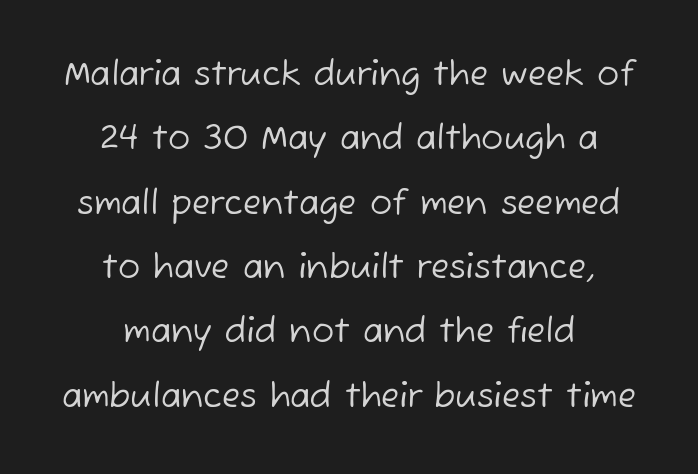
The image shows 33 px regular-weight sans-serif type; set centered, loose line spacing (1.95x), normal letter spacing, not underlined; low stroke contrast and a medium x-height.
